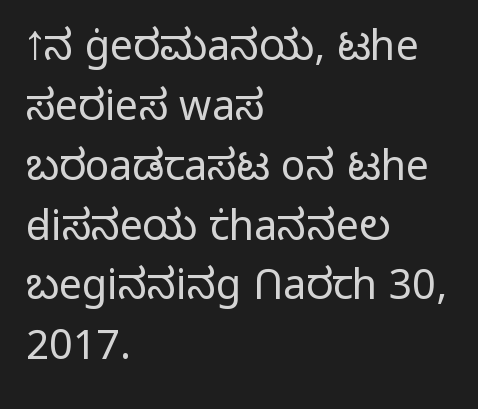
Q: Is the text bold? A: No.
Q: Is the text italic (slanted)? A: No, it is upright.
Q: Is the typeface a serif or a sans-serif typeface? A: Sans-serif.
Q: Is the text underlined? A: No.
Q: How is the paragraph aligned? A: Left-aligned.
Q: Is the spacing between letters normal or unusually wide? A: Normal.
Q: Is the spacing between lines tight, normal or loose? A: Normal.
Q: Width (condensed, normal, or wide)? A: Normal.
Q: Stroke contrast? A: Low.
Q: x-height? A: Medium.
Q: Monospaced? A: No.
